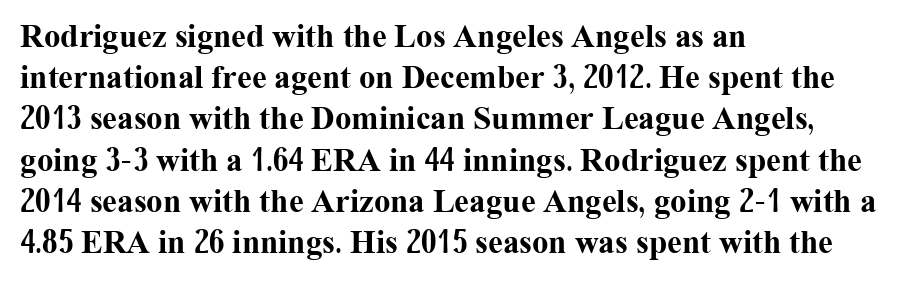
Q: Is the text bold? A: Yes.
Q: Is the text italic (slanted)? A: No, it is upright.
Q: Is the typeface a serif or a sans-serif typeface? A: Serif.
Q: Is the text underlined? A: No.
Q: How is the paragraph aligned? A: Left-aligned.
Q: Is the spacing between letters normal or unusually wide? A: Normal.
Q: Is the spacing between lines tight, normal or loose? A: Normal.
Q: Width (condensed, normal, or wide)? A: Normal.
Q: Stroke contrast? A: Medium.
Q: x-height? A: Medium.
Q: Monospaced? A: No.
